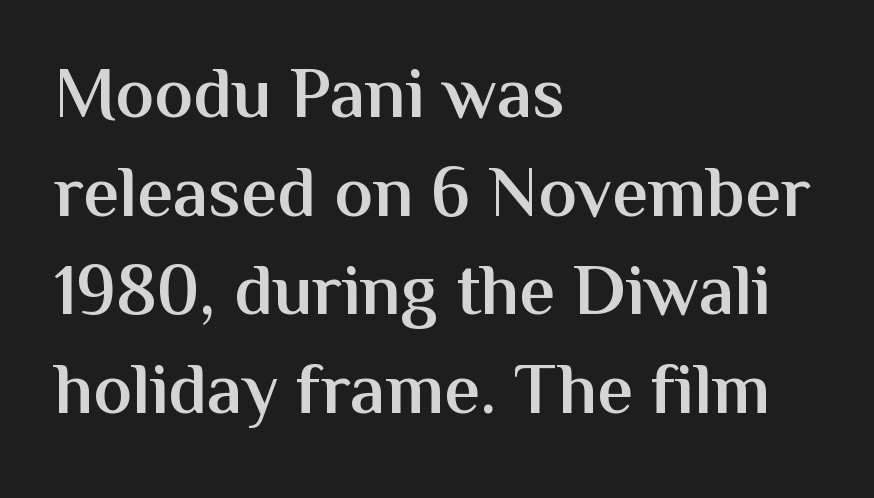
Q: Is the text bold? A: Semi-bold.
Q: Is the text italic (slanted)? A: No, it is upright.
Q: Is the typeface a serif or a sans-serif typeface? A: Sans-serif.
Q: Is the text underlined? A: No.
Q: How is the paragraph aligned? A: Left-aligned.
Q: Is the spacing between letters normal or unusually wide? A: Normal.
Q: Is the spacing between lines tight, normal or loose? A: Normal.
Q: Width (condensed, normal, or wide)? A: Normal.
Q: Stroke contrast? A: Medium.
Q: x-height? A: Medium.
Q: Monospaced? A: No.
